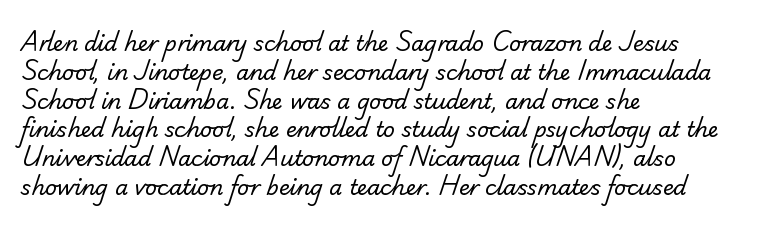
Q: Is the text bold? A: No.
Q: Is the text underlined? A: No.
Q: How is the paragraph aligned? A: Left-aligned.
Q: Is the spacing between letters normal or unusually wide? A: Normal.
Q: Is the spacing between lines tight, normal or loose? A: Normal.
